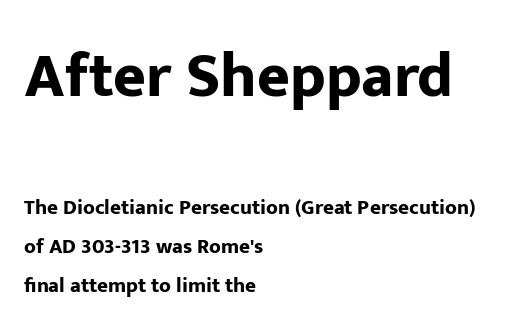
Q: Is the text bold? A: Yes.
Q: Is the text italic (slanted)? A: No, it is upright.
Q: Is the typeface a serif or a sans-serif typeface? A: Sans-serif.
Q: Is the text underlined? A: No.
Q: How is the paragraph aligned? A: Left-aligned.
Q: Is the spacing between letters normal or unusually wide? A: Normal.
Q: Which block of text is set in a larger size, the first (top) or the second (bottom)? A: The first (top) one.
Q: Width (condensed, normal, or wide)? A: Normal.
Q: Stroke contrast? A: Low.
Q: x-height? A: Medium.
Q: Monospaced? A: No.
